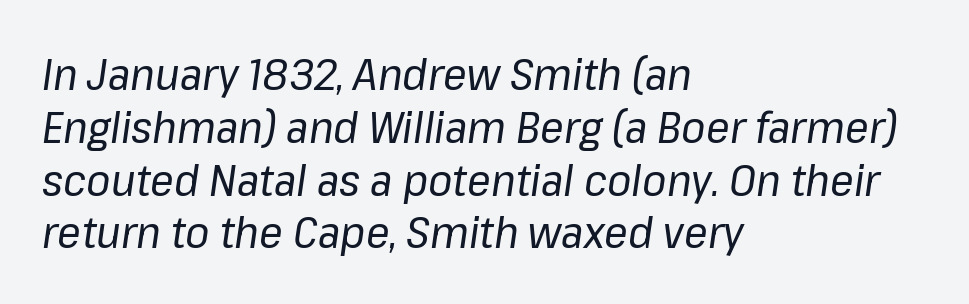
{"italic": "yes", "lean": "right", "slant_degrees": 8, "bold": "no", "weight": "regular", "width": "normal", "stroke_contrast": "low", "x_height": "medium", "monospaced": "no", "underline": "no", "align": "left", "line_spacing_ratio": 1.2, "letter_spacing": "normal", "letter_spacing_em": 0.0, "glyph_px": 44}
